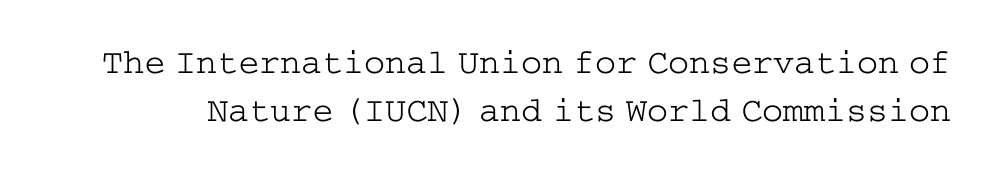
Posture: upright roman. The horizontal fit of the characters is conventional and even. The block of text has a typical density, with ordinary space between rows. These lines are composed in type with serifs. The string is rendered with underlining switched off.
